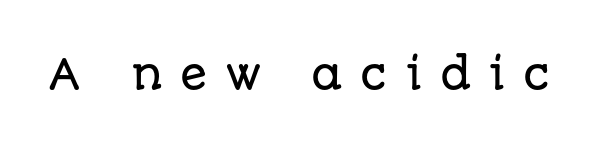
{"serif": "no", "italic": "no", "width": "normal", "stroke_contrast": "low", "x_height": "large", "monospaced": "no", "underline": "no", "letter_spacing": "wide", "letter_spacing_em": 0.45, "glyph_px": 40}
